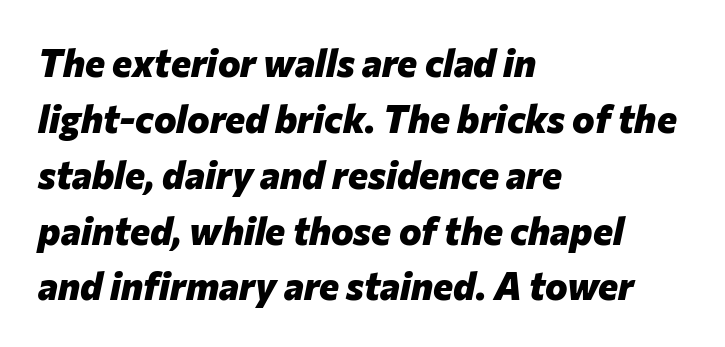
The area under the type is left untouched. The typesetter chose a ragged-right arrangement here. Honestly, the row spacing looks completely unremarkable. If you drew a line through each stem, it would be angled. Each letter keeps its own natural width here, so spacing adapts to shape. A full-strength bold gives these letters their thick strokes.
